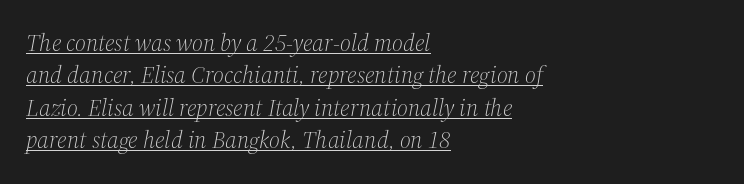
The strokes are not fattened; the text isn't bold. Caption: lettering with a line underneath. The text carries the slant typical of an italic or oblique font. In terms of letterspacing, this is plain default setting. Each line starts at the same left margin while the right side varies. Students, observe: this is what conventionally led text looks like.
